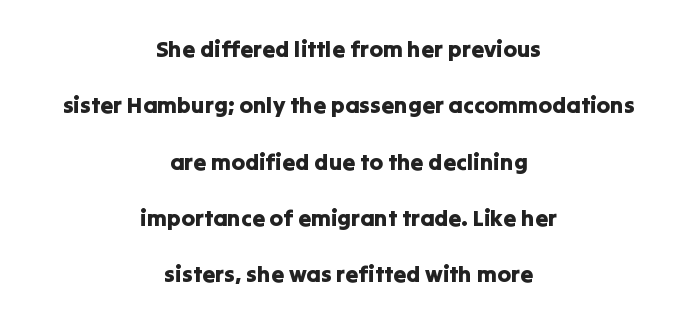
{"italic": "no", "underline": "no", "align": "center", "line_spacing": "loose", "line_spacing_ratio": 2.45, "letter_spacing": "normal", "letter_spacing_em": 0.0, "glyph_px": 23}
